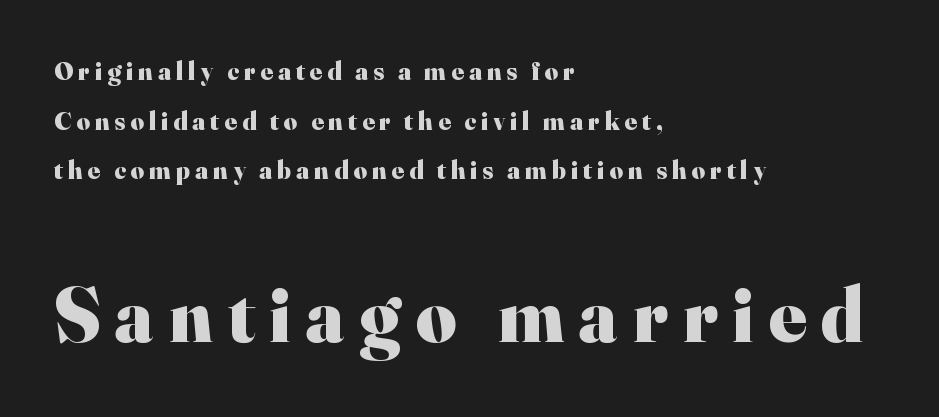
A dark, heavy texture on the line: the type is bold. Block two is the big one; block one sits smaller above it. The typesetter chose a ragged-right arrangement here. Italic: no, the glyphs are upright roman. The vertical gap from one line to the next is large. To sum up the face: it has serifs.
